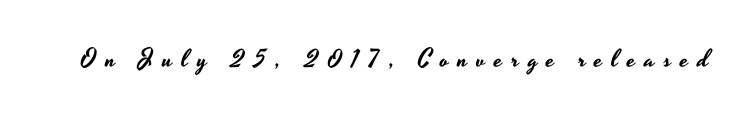
Letters rest on an invisible, unmarked baseline. In terms of letterspacing, this is a distinctly airy, spread setting.
